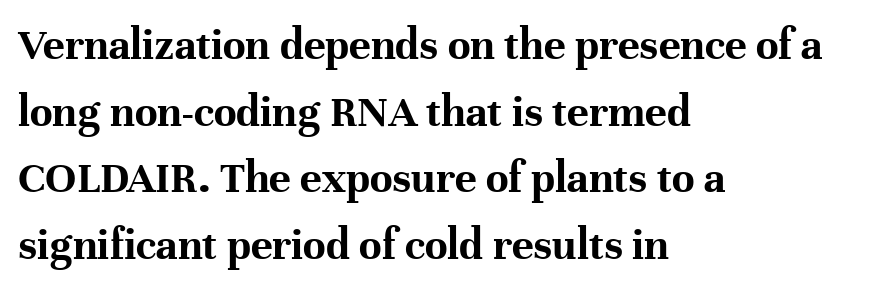
Nobody touched the tracking dial on this one. Little horizontal feet cap the strokes, marking this as serif type. The gap between lines stays unmarked. These lines were composed using upright roman letters.
